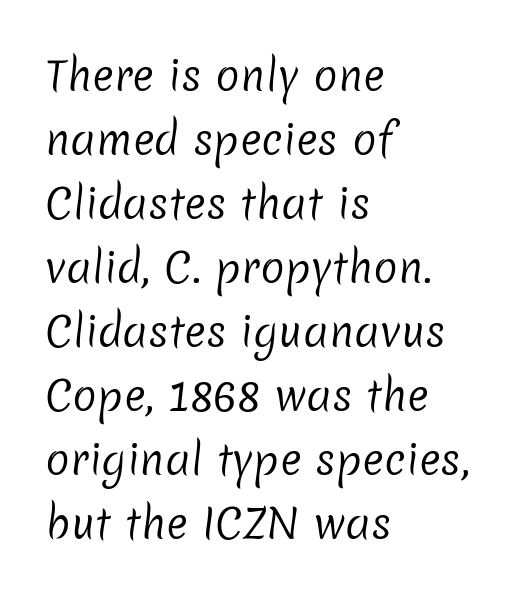
{"serif": "no", "bold": "no", "weight": "regular", "width": "normal", "stroke_contrast": "low", "x_height": "medium", "monospaced": "no", "underline": "no", "align": "left", "line_spacing": "normal", "line_spacing_ratio": 1.56, "letter_spacing": "normal", "letter_spacing_em": 0.0, "glyph_px": 41}
